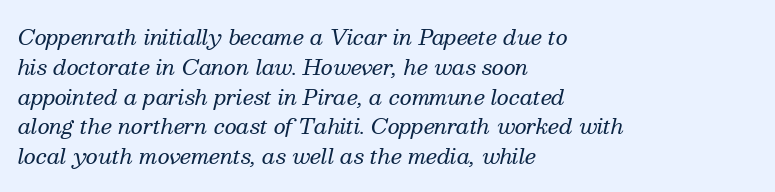
Evenly set lines give the paragraph a standard silhouette. Every row of glyphs begins at an identical x-position on the left. Glyph-to-glyph distance matches everyday printed text. The letterforms sit at book weight or below. Characters are canted at an angle relative to the baseline's perpendicular. The area under the type is left untouched.
